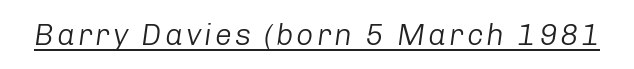
{"italic": "yes", "lean": "right", "slant_degrees": 8, "bold": "no", "weight": "light", "width": "normal", "stroke_contrast": "low", "x_height": "medium", "monospaced": "no", "underline": "yes", "glyph_px": 30}
